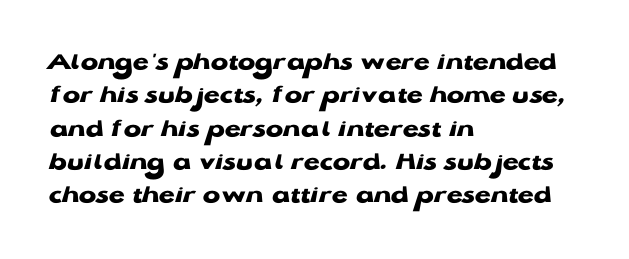
Q: Is the text bold? A: Yes.
Q: Is the text italic (slanted)? A: No, it is upright.
Q: Is the text underlined? A: No.
Q: How is the paragraph aligned? A: Left-aligned.
Q: Is the spacing between letters normal or unusually wide? A: Normal.
Q: Is the spacing between lines tight, normal or loose? A: Normal.
